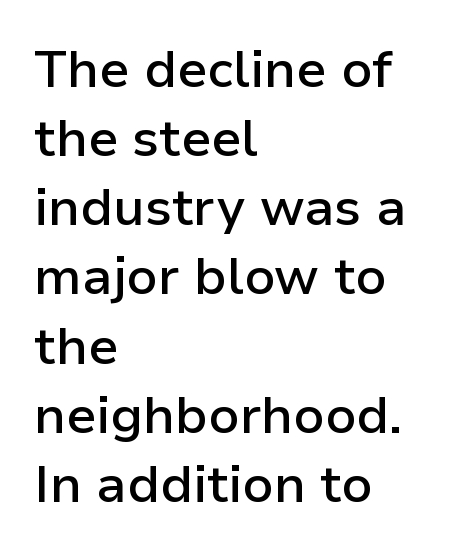
Q: Is the text bold? A: Semi-bold.
Q: Is the text italic (slanted)? A: No, it is upright.
Q: Is the typeface a serif or a sans-serif typeface? A: Sans-serif.
Q: Is the text underlined? A: No.
Q: How is the paragraph aligned? A: Left-aligned.
Q: Is the spacing between letters normal or unusually wide? A: Normal.
Q: Is the spacing between lines tight, normal or loose? A: Normal.
Q: Width (condensed, normal, or wide)? A: Normal.
Q: Stroke contrast? A: Low.
Q: x-height? A: Medium.
Q: Monospaced? A: No.
